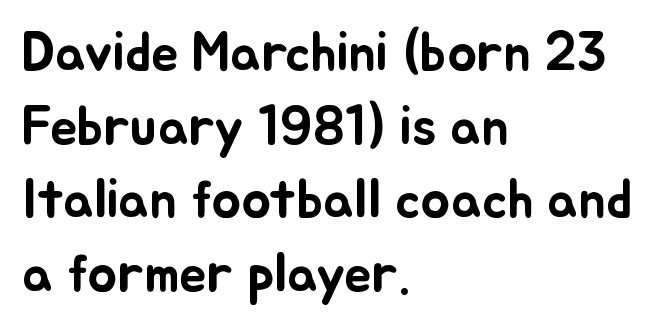
The typography opts for an upright posture over an oblique one. Teacher's note: observe the even left margin — that is flush-left alignment. Descenders are the only things crossing below the line. Each word holds together tightly as a unit, with standard inter-letter gaps. Rows of type keep a routine distance in the vertical direction. You could not count columns in this text — the font is proportionally spaced.
